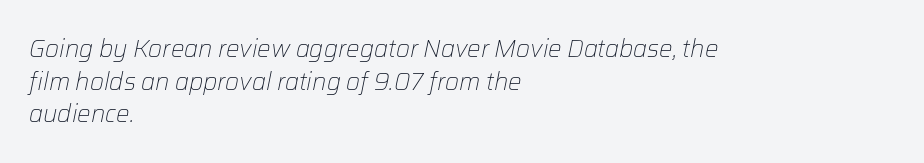
Q: Is the text bold? A: No.
Q: Is the text italic (slanted)? A: Yes, it leans right by about 12 degrees.
Q: Is the text underlined? A: No.
Q: How is the paragraph aligned? A: Left-aligned.
Q: Is the spacing between letters normal or unusually wide? A: Normal.
Q: Is the spacing between lines tight, normal or loose? A: Normal.
